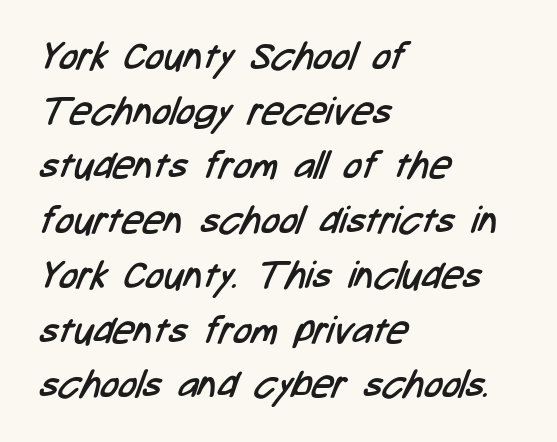
The image shows 38 px regular-weight, condensed sans-serif type; set left-aligned, normal line spacing (1.44x), normal letter spacing, not underlined; low stroke contrast and a medium x-height.
